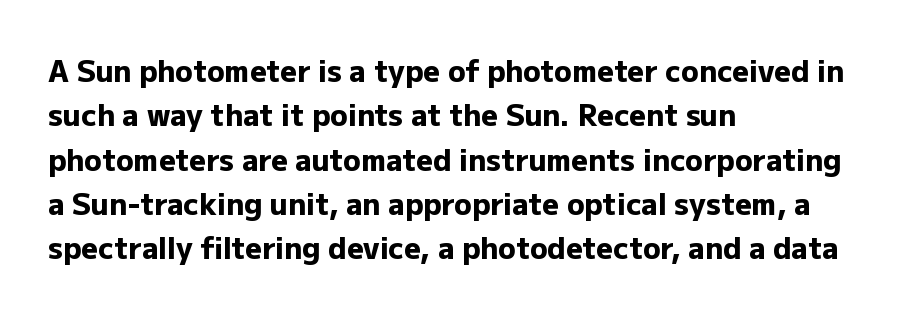
The image shows 29 px heavy sans-serif type, upright; set left-aligned, normal line spacing (1.53x), normal letter spacing, not underlined; low stroke contrast and a medium x-height.
